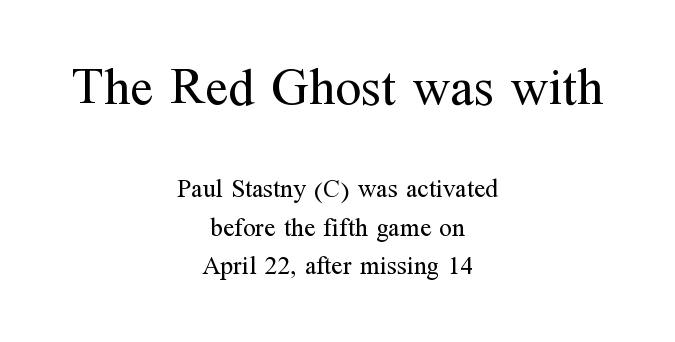
Serifs: yes, visible at the terminals of the letterforms. You could not count columns in this text — the font is proportionally spaced. There is no visible air inserted between adjacent glyphs. A bare baseline throughout the passage. Line spacing here is normal. Stem width sits at or under what a default text font uses.
